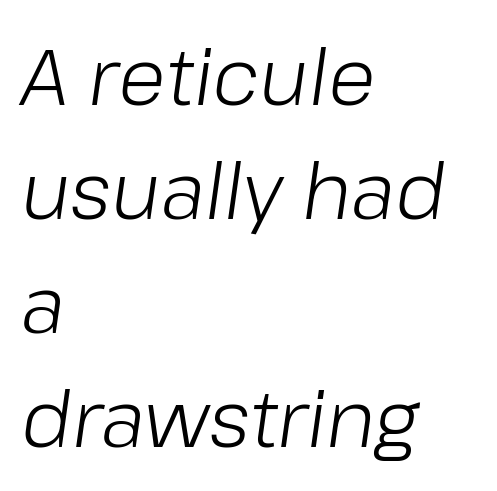
The space directly below the letters is spotless. Compared with typical paragraphs, the rows here are spaced about the same. If you drew a ruler down the left edge, every line would touch it. It's the slanting kind of type.
